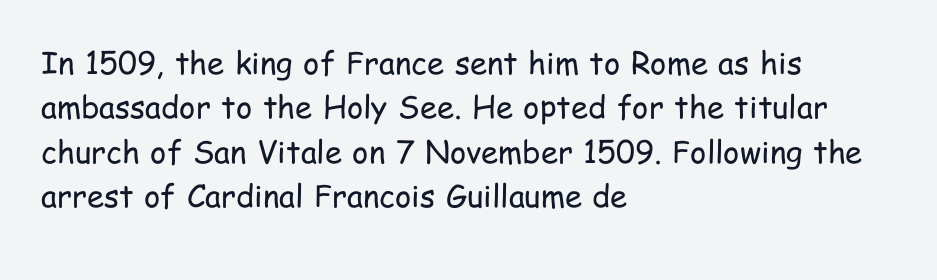
The image shows 31 px regular-weight, condensed sans-serif type, upright; set left-aligned, normal line spacing (1.43x), normal letter spacing, not underlined; low stroke contrast and a medium x-height.
